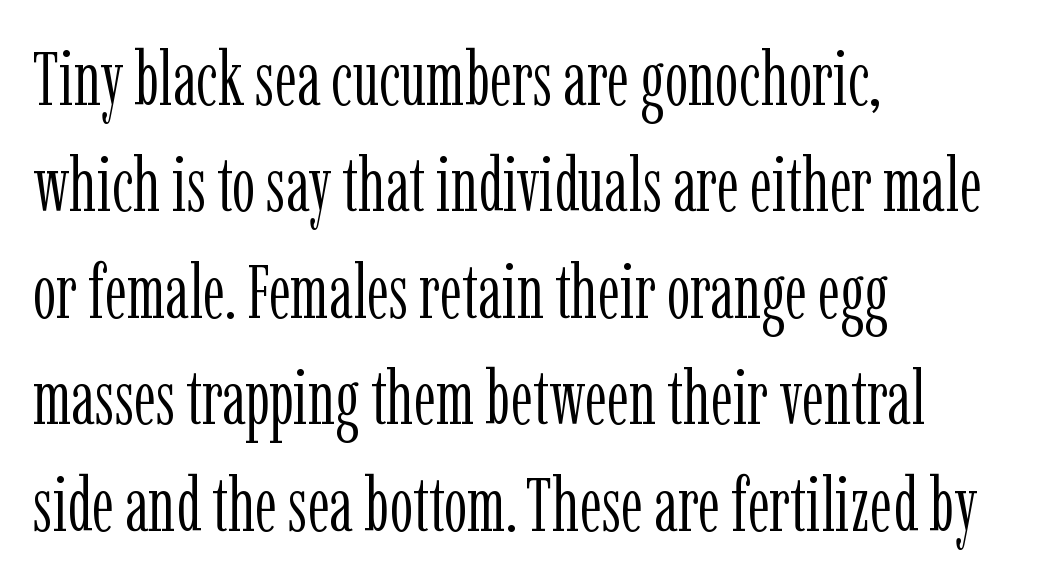
{"serif": "yes", "italic": "no", "bold": "no", "weight": "light", "width": "condensed", "stroke_contrast": "low", "x_height": "medium", "monospaced": "no", "underline": "no", "align": "left", "line_spacing": "normal", "line_spacing_ratio": 1.42, "letter_spacing": "normal", "letter_spacing_em": 0.0, "glyph_px": 75}
